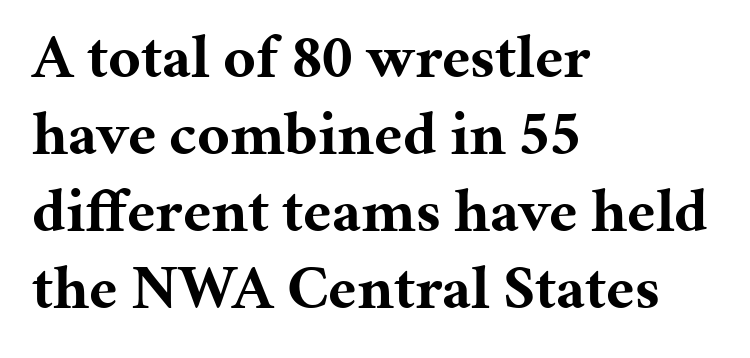
Notice how thick the strokes are: this is what a full bold looks like. Does the lettering tilt? It doesn't — this is upright. Does the type have serifs? Yes, each stem ends in a small foot. The gap between lines stays unmarked.
